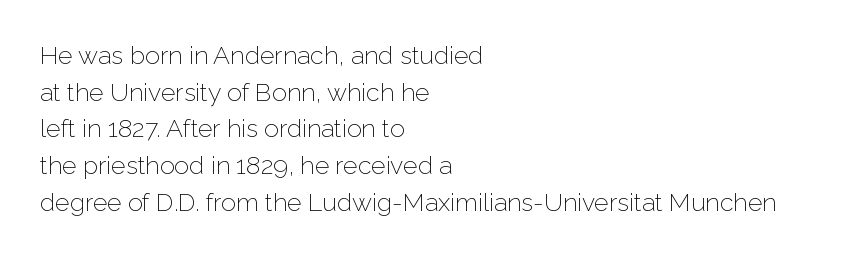
The image shows 25 px text type, upright; set left-aligned, normal line spacing (1.47x), normal letter spacing, not underlined.
